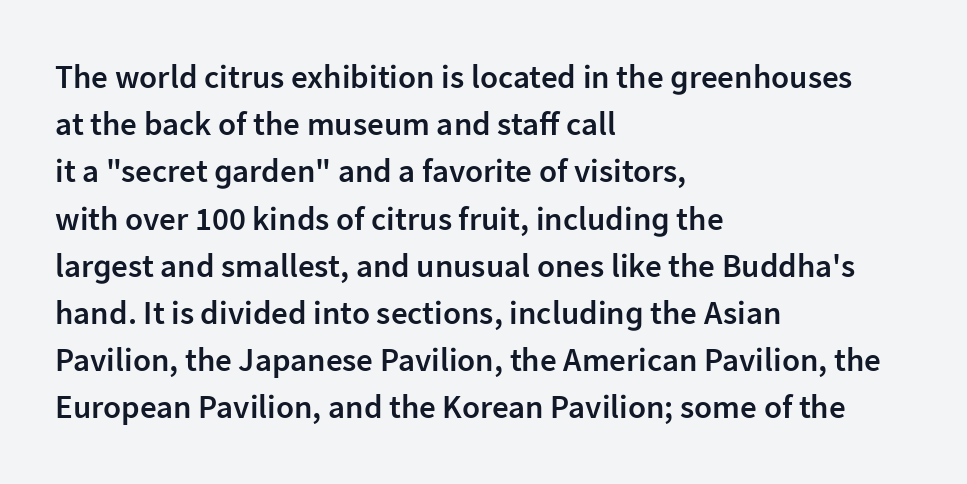
The image shows 33 px semibold sans-serif type, upright; set left-aligned, normal line spacing (1.43x), normal letter spacing, not underlined; low stroke contrast and a medium x-height.
